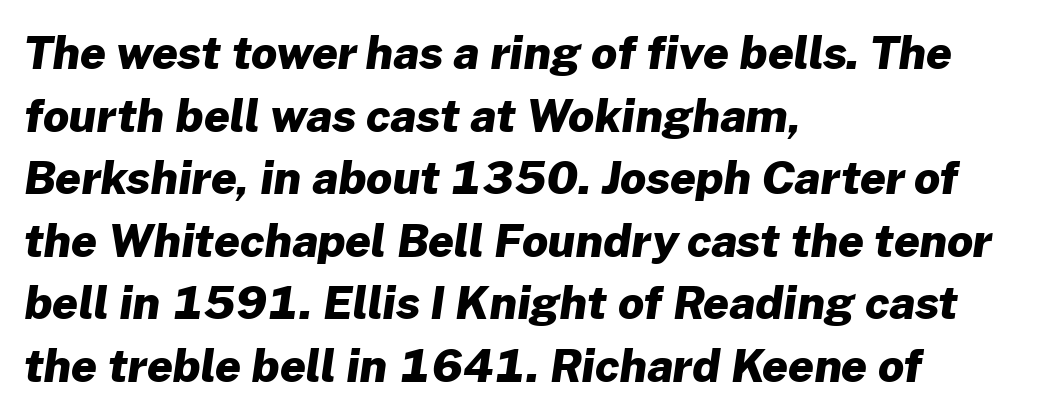
The image shows 45 px heavy sans-serif type; set left-aligned, normal line spacing (1.39x), normal letter spacing, not underlined; low stroke contrast and a medium x-height.
